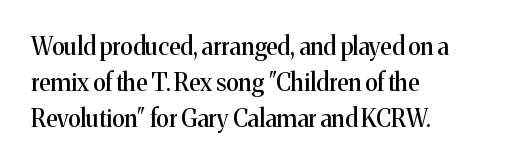
You can tell it's not italic because the verticals are truly vertical. Whoever set this chose a conventional vertical rhythm. The line texture is even and compact thanks to regular tracking. Each row of text sits above clean, open space.
